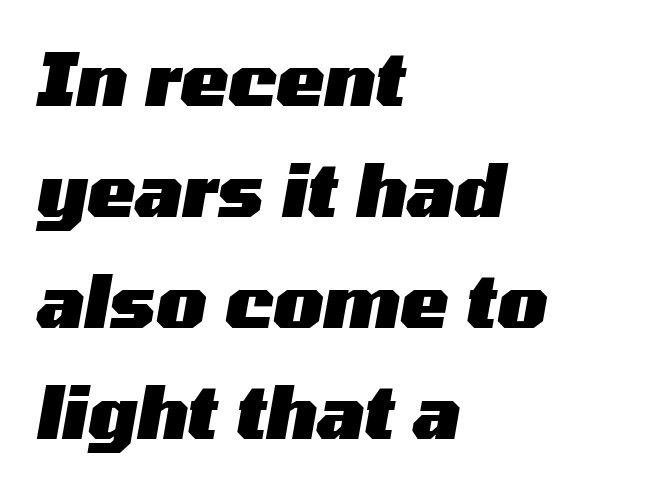
The image shows 72 px heavy, wide type, italic (leaning right); set left-aligned, normal line spacing (1.54x), normal letter spacing, not underlined; medium stroke contrast and a medium x-height.
